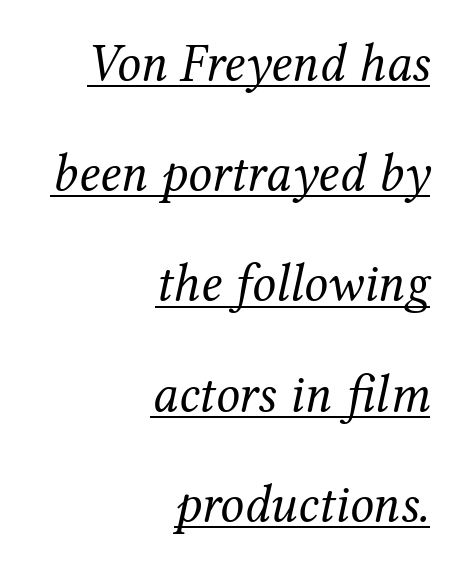
There's an unmistakable incline to the writing here. Which margin do the lines hug? The right one — the left edge is uneven. Is the type heavy? It reads as light-to-regular instead. Do the characters align in a grid? No, the font is proportional. This is underlined copy, the kind a proofreader might mark for attention.
